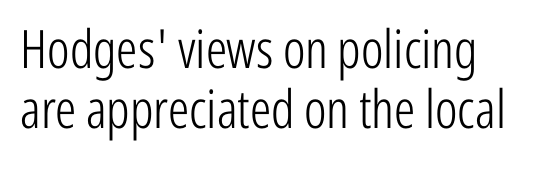
The designer dialed line spacing down below the default. Short note: letters normally spaced. Nobody drew a line under any word here. Italic: no, the glyphs are upright roman.
